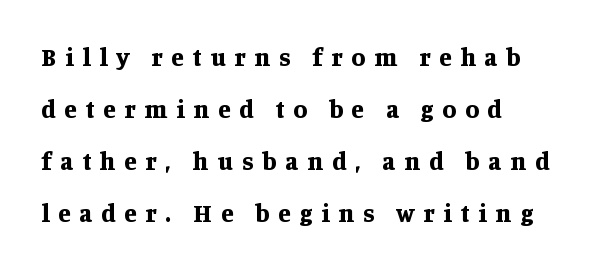
The image shows 25 px bold type, upright; set loose line spacing (2.08x), unusually wide letter spacing (+0.36 em), not underlined.
